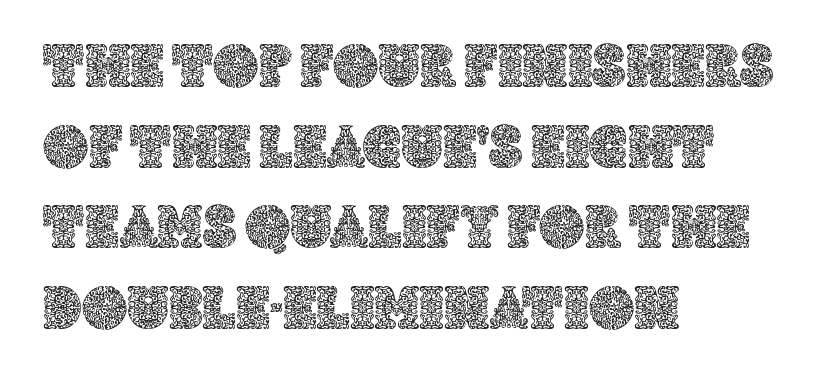
{"italic": "no", "width": "normal", "x_height": "large", "monospaced": "no", "underline": "no", "align": "left", "line_spacing": "normal", "line_spacing_ratio": 1.3, "letter_spacing": "normal", "letter_spacing_em": 0.0, "glyph_px": 62}
